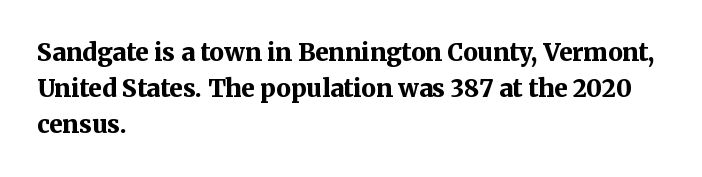
Q: Is the text bold? A: Yes.
Q: Is the text italic (slanted)? A: No, it is upright.
Q: Is the text underlined? A: No.
Q: How is the paragraph aligned? A: Left-aligned.
Q: Is the spacing between letters normal or unusually wide? A: Normal.
Q: Is the spacing between lines tight, normal or loose? A: Normal.
